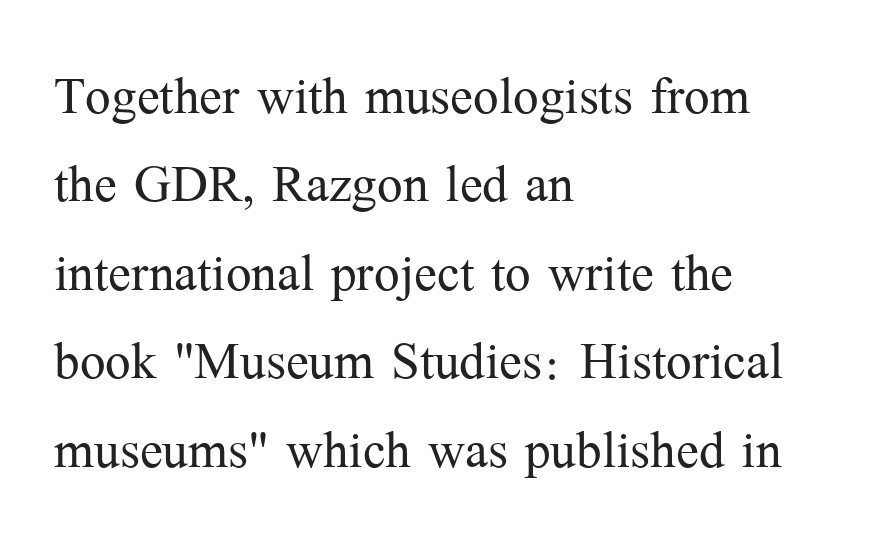
Q: Is the text bold? A: No.
Q: Is the text italic (slanted)? A: No, it is upright.
Q: Is the typeface a serif or a sans-serif typeface? A: Serif.
Q: Is the text underlined? A: No.
Q: How is the paragraph aligned? A: Left-aligned.
Q: Is the spacing between letters normal or unusually wide? A: Normal.
Q: Is the spacing between lines tight, normal or loose? A: Normal.
Q: Width (condensed, normal, or wide)? A: Normal.
Q: Stroke contrast? A: Medium.
Q: x-height? A: Medium.
Q: Monospaced? A: No.
